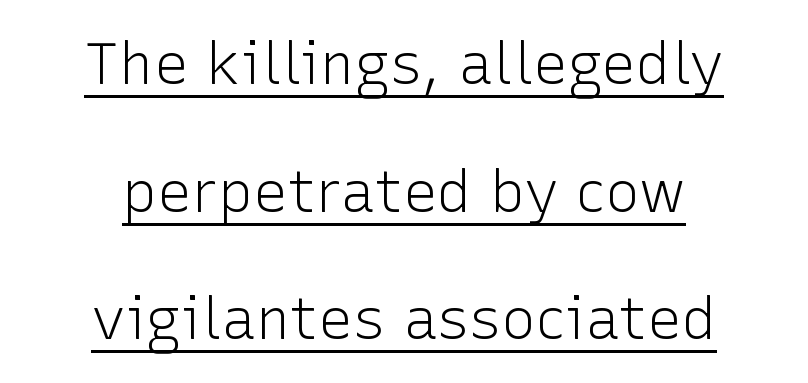
{"serif": "no", "italic": "no", "bold": "no", "weight": "light", "width": "normal", "stroke_contrast": "low", "x_height": "medium", "monospaced": "no", "underline": "yes", "align": "center", "line_spacing": "loose", "line_spacing_ratio": 2.2, "letter_spacing": "normal", "letter_spacing_em": 0.0, "glyph_px": 58}
